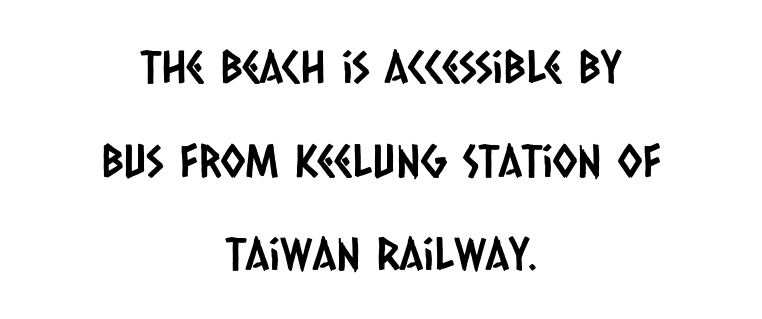
Q: Is the typeface a serif or a sans-serif typeface? A: Sans-serif.
Q: Is the text underlined? A: No.
Q: How is the paragraph aligned? A: Centered.
Q: Is the spacing between letters normal or unusually wide? A: Normal.
Q: Is the spacing between lines tight, normal or loose? A: Loose.
Q: Width (condensed, normal, or wide)? A: Condensed.
Q: Stroke contrast? A: Low.
Q: x-height? A: Large.
Q: Monospaced? A: No.
